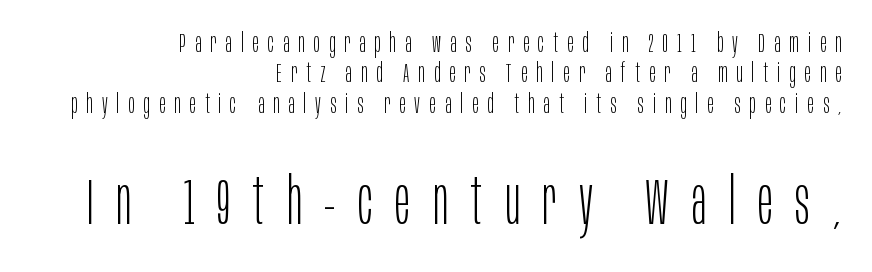
{"serif": "no", "italic": "no", "bold": "no", "weight": "light", "width": "condensed", "stroke_contrast": "low", "x_height": "large", "monospaced": "no", "underline": "no", "align": "right", "line_spacing_ratio": 1.17, "letter_spacing": "wide", "letter_spacing_em": 0.35, "larger_block": "second", "size_ratio": 2.46, "glyph_px": 64}
